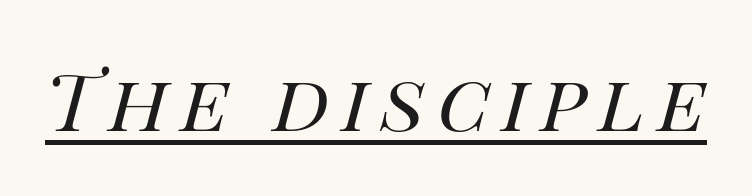
Q: Is the text bold? A: No.
Q: Is the text italic (slanted)? A: Yes, it leans right by about 14 degrees.
Q: Is the text underlined? A: Yes.
Q: Width (condensed, normal, or wide)? A: Normal.
Q: Stroke contrast? A: High.
Q: x-height? A: Large.
Q: Monospaced? A: No.
